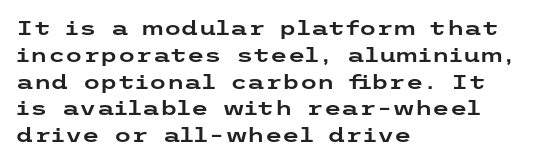
The image shows 20 px text type, upright; set left-aligned, normal line spacing (1.34x), normal letter spacing, not underlined.
